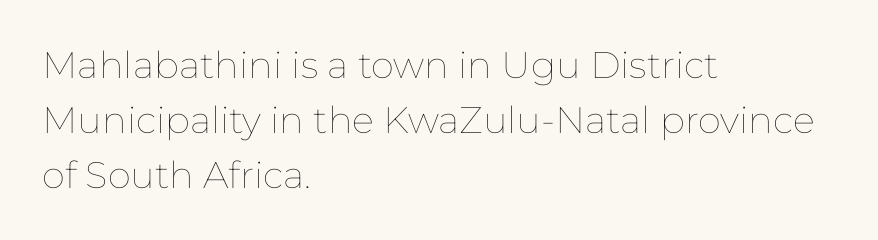
The image shows 37 px thin type, upright; set left-aligned, normal line spacing (1.48x), normal letter spacing, not underlined; low stroke contrast and a medium x-height.
